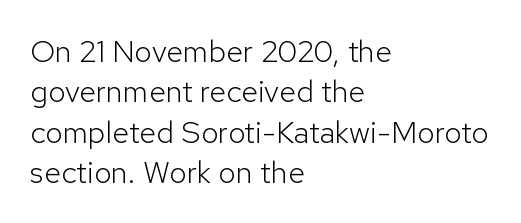
Here the designer chose a conventional face with non-uniform glyph widths. Notice how the stems are strictly vertical — no italics here. Heaviness? Minimal to ordinary, like unemphasized prose. Typeset ragged right — the left edge is the straight one. Note: no serifs on the glyphs.
